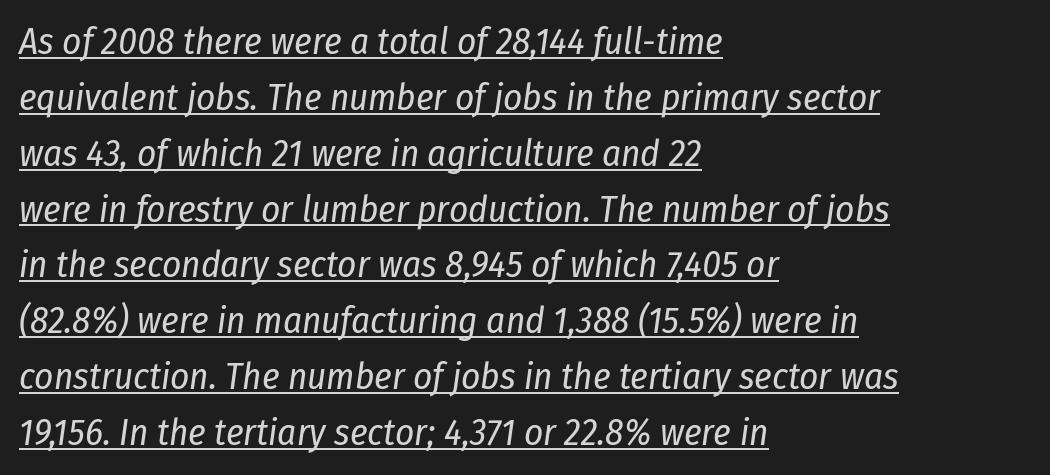
Q: Is the text bold? A: No.
Q: Is the text italic (slanted)? A: Yes, it leans right by about 8 degrees.
Q: Is the text underlined? A: Yes.
Q: How is the paragraph aligned? A: Left-aligned.
Q: Is the spacing between letters normal or unusually wide? A: Normal.
Q: Is the spacing between lines tight, normal or loose? A: Normal.
Q: Width (condensed, normal, or wide)? A: Condensed.
Q: Stroke contrast? A: Low.
Q: x-height? A: Medium.
Q: Monospaced? A: No.
